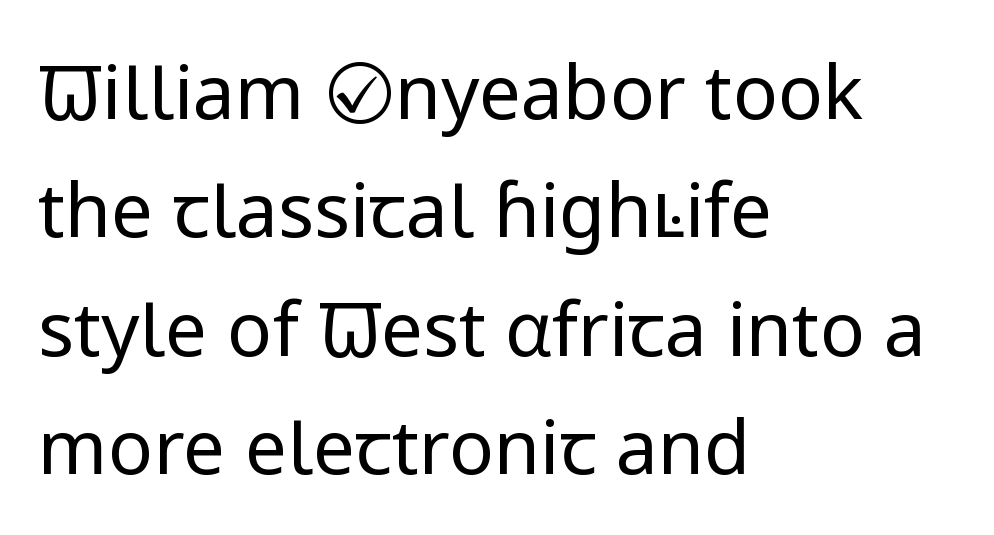
The image shows 75 px regular-weight sans-serif type, upright; set left-aligned, normal line spacing (1.58x), normal letter spacing, not underlined; low stroke contrast and a medium x-height.
